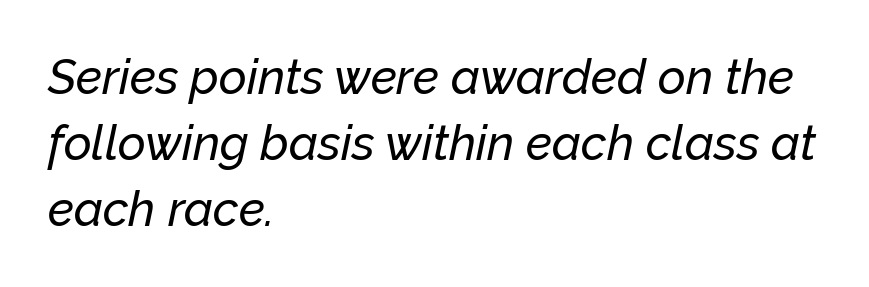
Q: Is the text italic (slanted)? A: Yes, it leans right by about 12 degrees.
Q: Is the text underlined? A: No.
Q: How is the paragraph aligned? A: Left-aligned.
Q: Is the spacing between letters normal or unusually wide? A: Normal.
Q: Is the spacing between lines tight, normal or loose? A: Normal.
Q: Width (condensed, normal, or wide)? A: Normal.
Q: Stroke contrast? A: Low.
Q: x-height? A: Medium.
Q: Monospaced? A: No.
